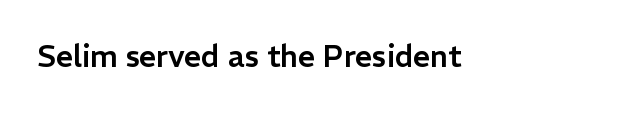
Q: Is the text italic (slanted)? A: No, it is upright.
Q: Is the typeface a serif or a sans-serif typeface? A: Sans-serif.
Q: Is the text underlined? A: No.
Q: Is the spacing between letters normal or unusually wide? A: Normal.
Q: Width (condensed, normal, or wide)? A: Normal.
Q: Stroke contrast? A: Low.
Q: x-height? A: Medium.
Q: Monospaced? A: No.
